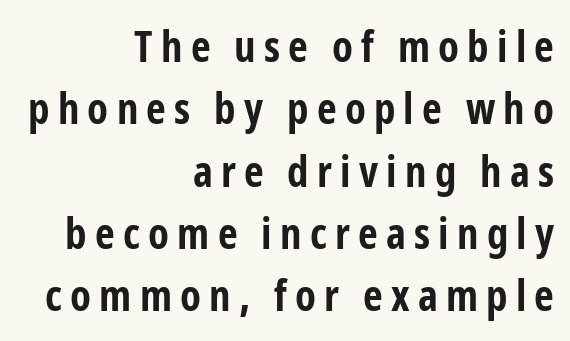
Rendered with straight, roman letterforms. Alignment: flush right. The foot of each line stays bare and open. Think of a printed novel: that variable character pitch is what you see here.
